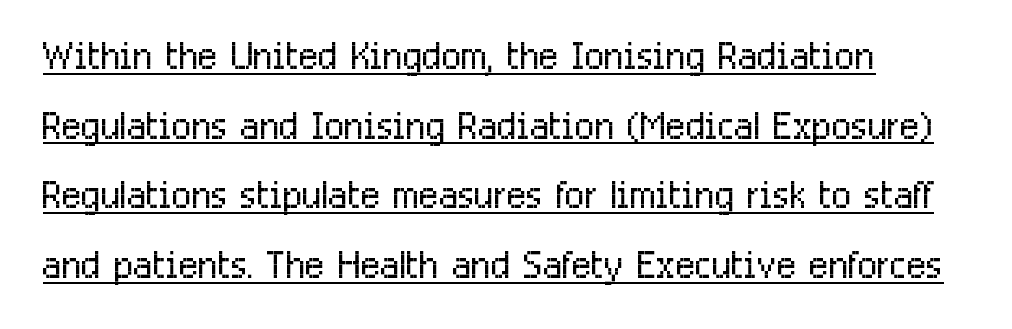
The typeface chosen for these lines omits serifs. A student would call this left alignment; a typographer would say flush left, rag right. The rendering uses the underline text-decoration. Each new line begins a customary step beneath the previous one. The passage shown is typed in a proportional face where columns would drift. The rendering keeps characters at their native spacing.
